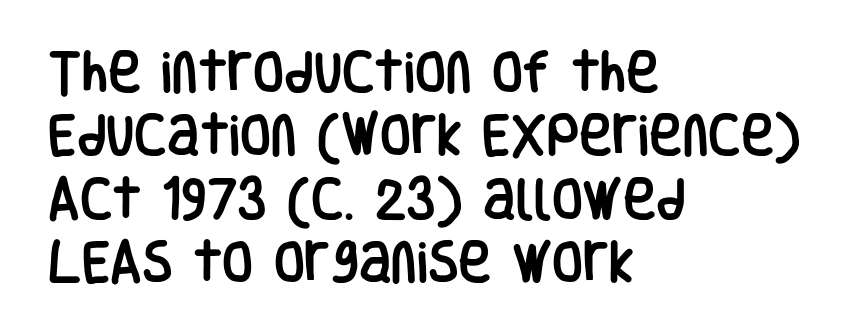
{"serif": "no", "italic": "no", "width": "condensed", "stroke_contrast": "low", "x_height": "large", "monospaced": "no", "underline": "no", "align": "left", "line_spacing": "normal", "line_spacing_ratio": 1.41, "letter_spacing": "normal", "letter_spacing_em": 0.0, "glyph_px": 45}
